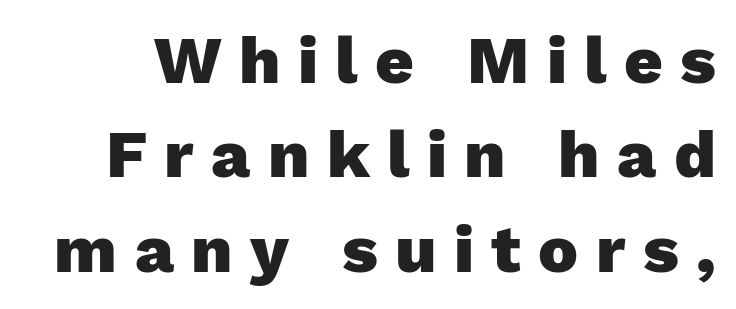
The image shows 67 px heavy sans-serif type, upright; set normal line spacing (1.41x), unusually wide letter spacing (+0.26 em), not underlined; low stroke contrast and a medium x-height.
